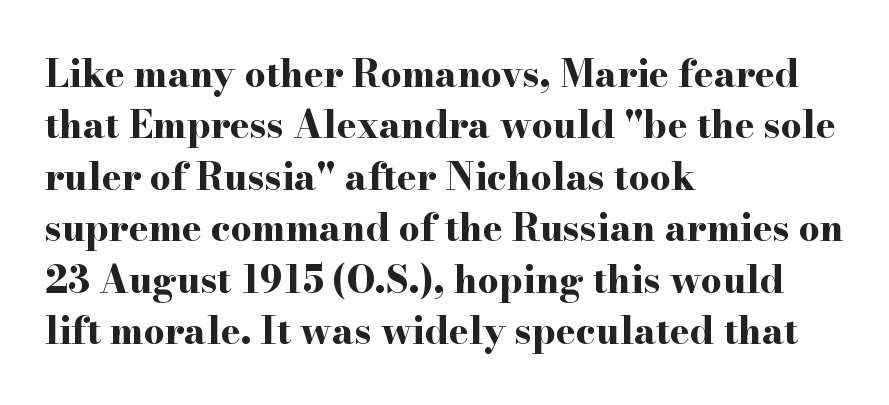
Q: Is the text bold? A: Yes.
Q: Is the text italic (slanted)? A: No, it is upright.
Q: Is the typeface a serif or a sans-serif typeface? A: Serif.
Q: Is the text underlined? A: No.
Q: How is the paragraph aligned? A: Left-aligned.
Q: Is the spacing between letters normal or unusually wide? A: Normal.
Q: Is the spacing between lines tight, normal or loose? A: Normal.
Q: Width (condensed, normal, or wide)? A: Wide.
Q: Stroke contrast? A: High.
Q: x-height? A: Small.
Q: Monospaced? A: No.
